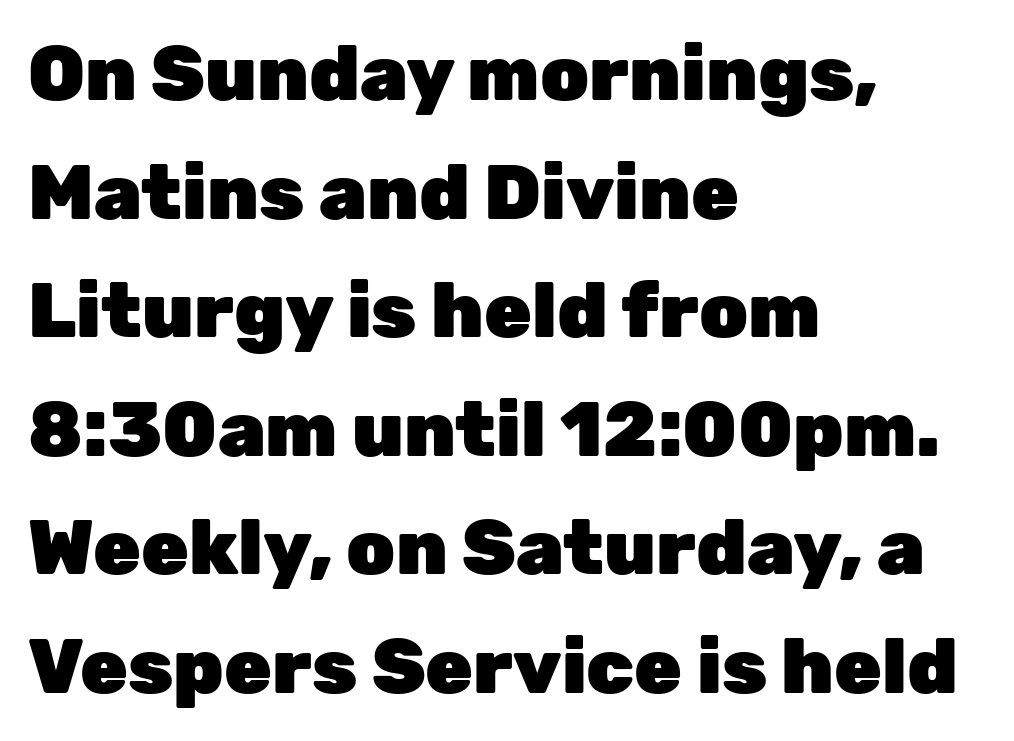
The image shows 77 px heavy sans-serif type, upright; set left-aligned, normal line spacing (1.54x), normal letter spacing, not underlined; low stroke contrast and a medium x-height.
